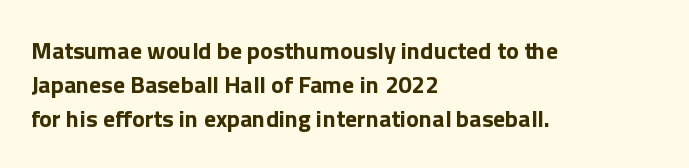
Q: Is the text bold? A: Yes.
Q: Is the text italic (slanted)? A: No, it is upright.
Q: Is the text underlined? A: No.
Q: How is the paragraph aligned? A: Left-aligned.
Q: Is the spacing between letters normal or unusually wide? A: Normal.
Q: Is the spacing between lines tight, normal or loose? A: Normal.
